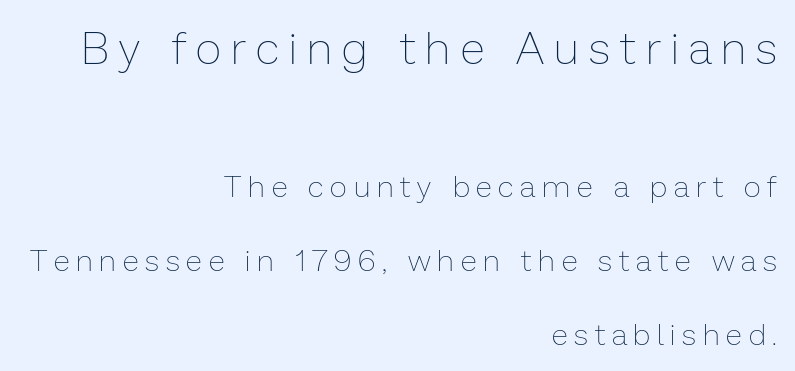
{"italic": "no", "bold": "no", "weight": "thin", "width": "normal", "stroke_contrast": "low", "x_height": "medium", "monospaced": "no", "underline": "no", "align": "right", "line_spacing": "loose", "line_spacing_ratio": 2.48, "letter_spacing": "wide", "letter_spacing_em": 0.23, "larger_block": "first", "size_ratio": 1.5, "glyph_px": 45}
